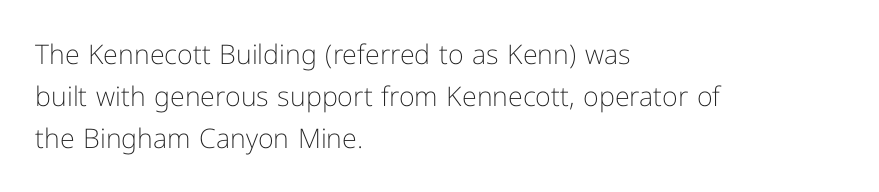
Q: Is the text bold? A: No.
Q: Is the text italic (slanted)? A: No, it is upright.
Q: Is the text underlined? A: No.
Q: How is the paragraph aligned? A: Left-aligned.
Q: Is the spacing between letters normal or unusually wide? A: Normal.
Q: Is the spacing between lines tight, normal or loose? A: Normal.
